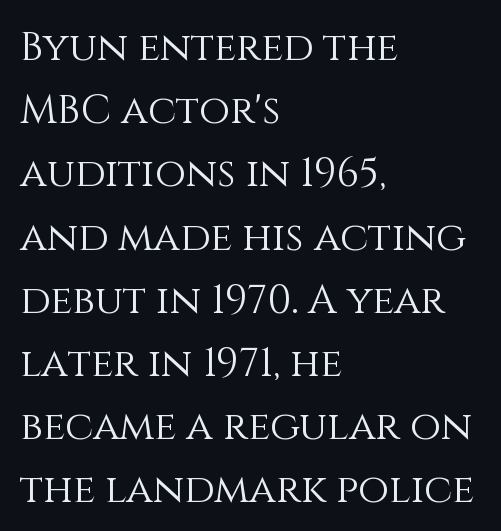
{"italic": "no", "bold": "no", "weight": "light", "width": "normal", "stroke_contrast": "medium", "x_height": "large", "monospaced": "no", "underline": "no", "align": "left", "line_spacing": "normal", "line_spacing_ratio": 1.58, "letter_spacing": "normal", "letter_spacing_em": 0.0, "glyph_px": 40}
